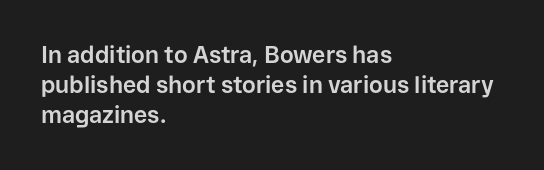
The image shows 23 px bold type, upright; set left-aligned, normal line spacing (1.3x), normal letter spacing, not underlined.
